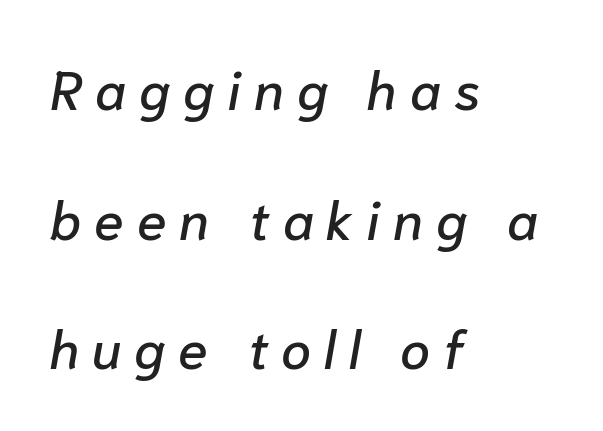
The rendering uses natural spacing where letterforms have individual widths. Is the type slanted? Yes — the strokes lean at a clear angle. Horizontally, the lines are justified to the leading edge only. The tracking reads as deliberately expanded to a designer's eye. A bare baseline throughout the passage. Honestly, the rows look like they've been pulled way apart.
